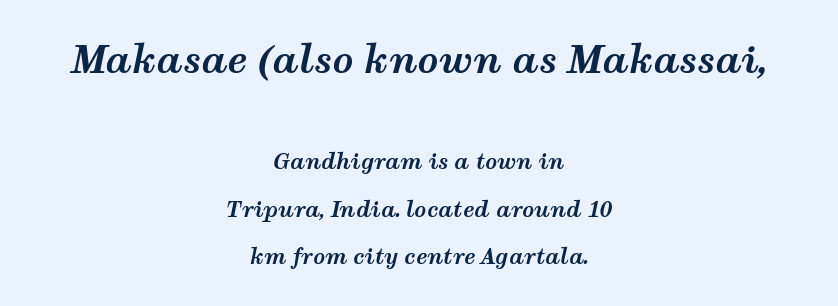
{"italic": "yes", "lean": "right", "slant_degrees": 12, "bold": "yes", "weight": "bold", "width": "wide", "stroke_contrast": "medium", "x_height": "medium", "monospaced": "no", "underline": "no", "align": "center", "line_spacing": "loose", "line_spacing_ratio": 2.24, "letter_spacing": "normal", "letter_spacing_em": 0.0, "larger_block": "first", "size_ratio": 1.76, "glyph_px": 37}
